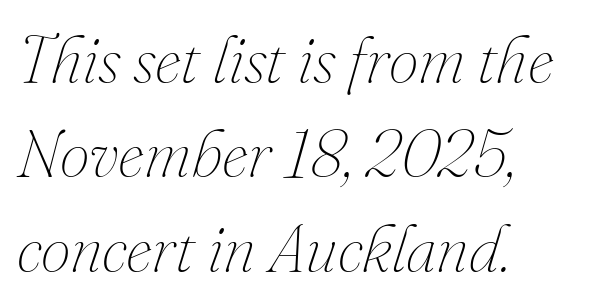
Q: Is the text bold? A: No.
Q: Is the text italic (slanted)? A: Yes, it leans right by about 16 degrees.
Q: Is the text underlined? A: No.
Q: How is the paragraph aligned? A: Left-aligned.
Q: Is the spacing between letters normal or unusually wide? A: Normal.
Q: Is the spacing between lines tight, normal or loose? A: Normal.
Q: Width (condensed, normal, or wide)? A: Normal.
Q: Stroke contrast? A: Medium.
Q: x-height? A: Small.
Q: Monospaced? A: No.
